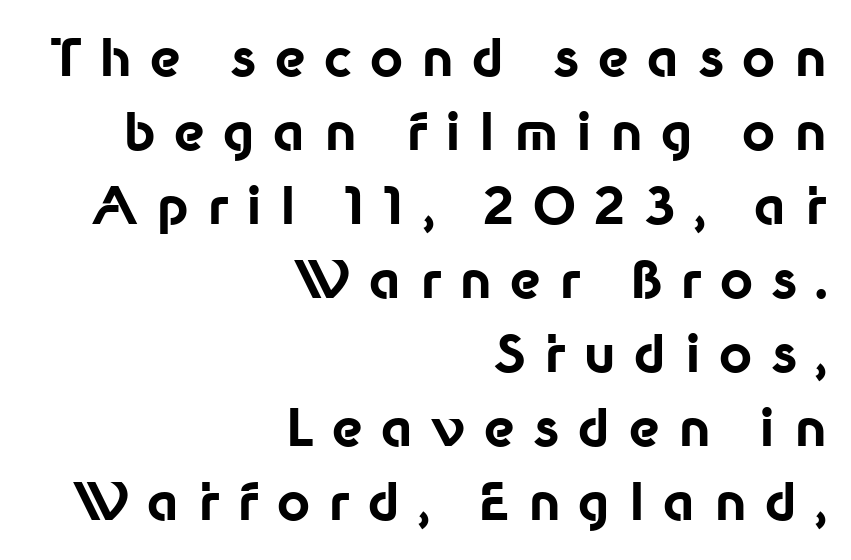
A typesetter would mark this as roman, not italic. Each line ends at the same right margin while the left side varies. The rendering uses a moderate line-height, typical for paragraphs. The space beneath each line is pristine and unruled.
